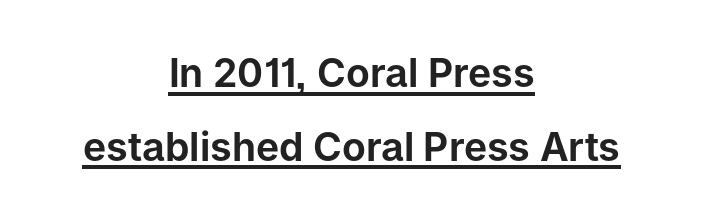
{"serif": "no", "italic": "no", "width": "normal", "stroke_contrast": "low", "x_height": "medium", "monospaced": "no", "underline": "yes", "align": "center", "line_spacing_ratio": 1.89, "letter_spacing": "normal", "letter_spacing_em": 0.0, "glyph_px": 39}
